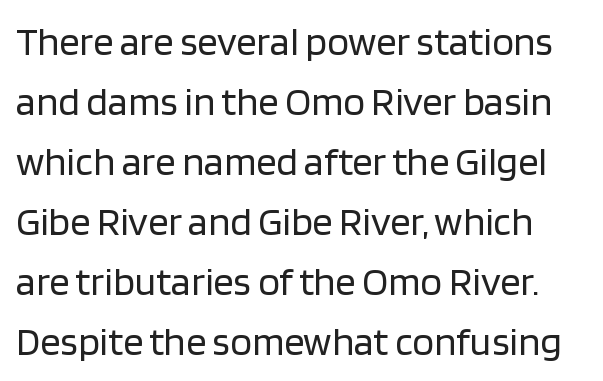
Q: Is the text bold? A: No.
Q: Is the text italic (slanted)? A: No, it is upright.
Q: Is the typeface a serif or a sans-serif typeface? A: Sans-serif.
Q: Is the text underlined? A: No.
Q: Is the spacing between letters normal or unusually wide? A: Normal.
Q: Is the spacing between lines tight, normal or loose? A: Normal.
Q: Width (condensed, normal, or wide)? A: Normal.
Q: Stroke contrast? A: Low.
Q: x-height? A: Large.
Q: Monospaced? A: No.
